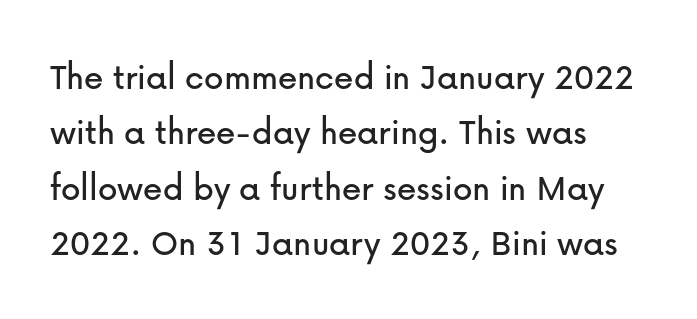
Is this a sans? Yes — the strokes have no serifs. Beneath every word, the page is bare. You can tell it's not italic because the verticals are truly vertical. Alignment: flush left.
